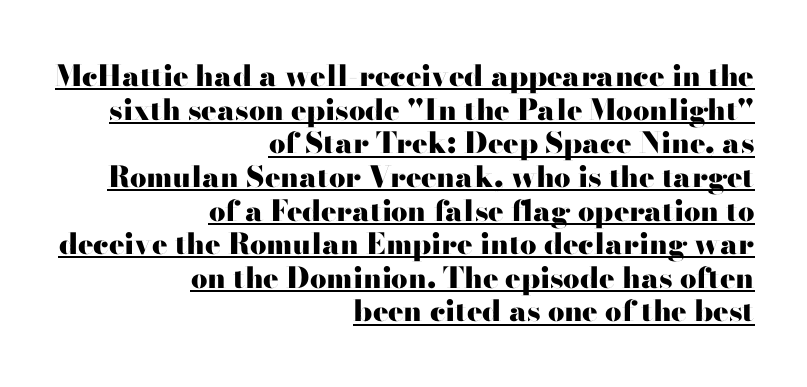
The image shows 29 px heavy, wide sans-serif type, upright; set right-aligned, line spacing 1.16x, normal letter spacing, underlined; high stroke contrast and a small x-height.
